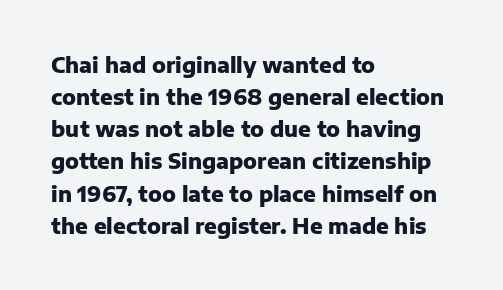
Q: Is the text bold? A: Yes.
Q: Is the text italic (slanted)? A: No, it is upright.
Q: Is the text underlined? A: No.
Q: How is the paragraph aligned? A: Left-aligned.
Q: Is the spacing between letters normal or unusually wide? A: Normal.
Q: Is the spacing between lines tight, normal or loose? A: Normal.
